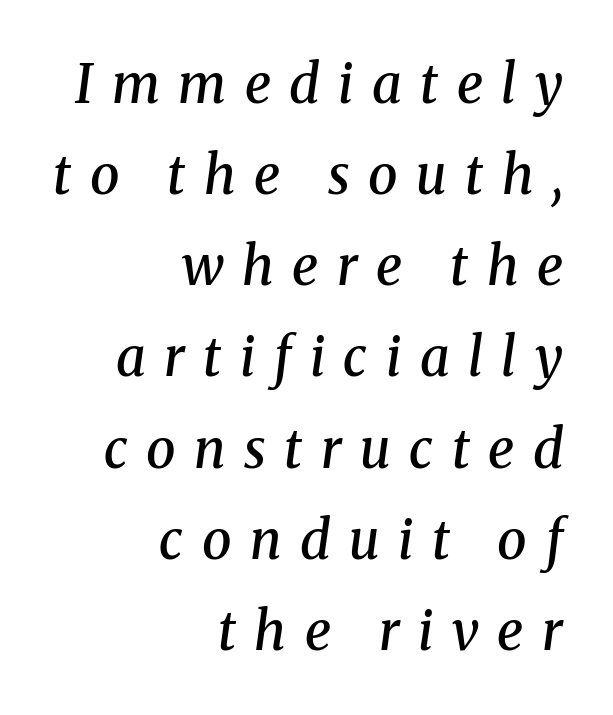
The image shows 53 px semibold serif type, italic (leaning right); set right-aligned, line spacing 1.72x, unusually wide letter spacing (+0.35 em), not underlined; medium stroke contrast and a medium x-height.
